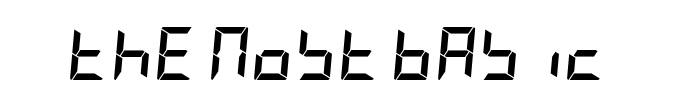
{"italic": "yes", "lean": "right", "slant_degrees": 5, "bold": "yes", "weight": "semibold", "width": "condensed", "stroke_contrast": "low", "x_height": "large", "underline": "no", "letter_spacing": "normal", "letter_spacing_em": 0.0, "glyph_px": 53}
